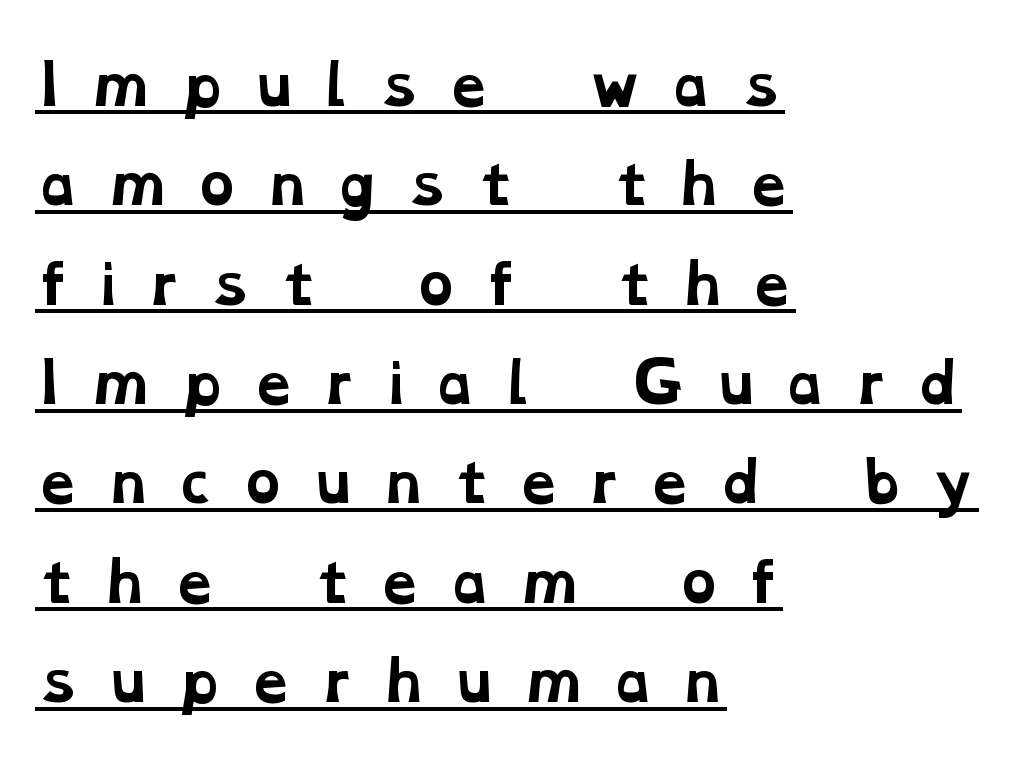
The image shows 54 px bold, wide serif type; set left-aligned, line spacing 1.84x, unusually wide letter spacing (+0.43 em), underlined; low stroke contrast and a medium x-height.
